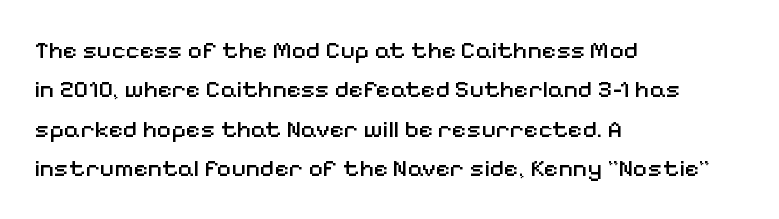
{"italic": "no", "bold": "no", "underline": "no", "align": "left", "line_spacing": "normal", "line_spacing_ratio": 1.58, "letter_spacing": "normal", "letter_spacing_em": 0.0, "glyph_px": 25}
